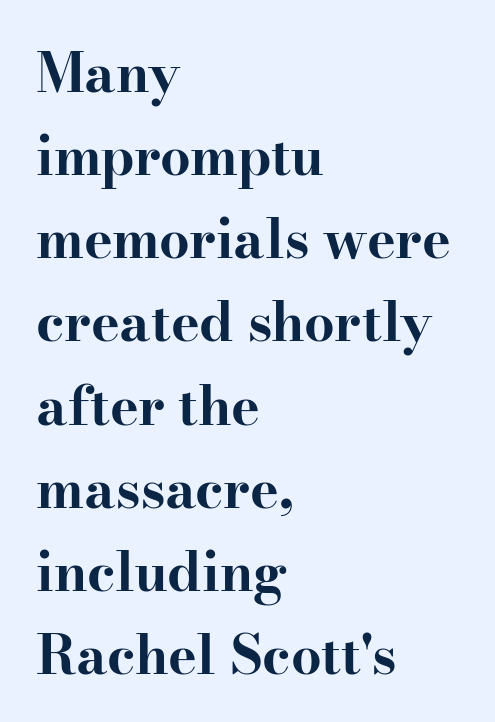
Q: Is the text bold? A: Yes.
Q: Is the text italic (slanted)? A: No, it is upright.
Q: Is the typeface a serif or a sans-serif typeface? A: Serif.
Q: Is the text underlined? A: No.
Q: How is the paragraph aligned? A: Left-aligned.
Q: Is the spacing between letters normal or unusually wide? A: Normal.
Q: Is the spacing between lines tight, normal or loose? A: Normal.
Q: Width (condensed, normal, or wide)? A: Wide.
Q: Stroke contrast? A: High.
Q: x-height? A: Small.
Q: Monospaced? A: No.
